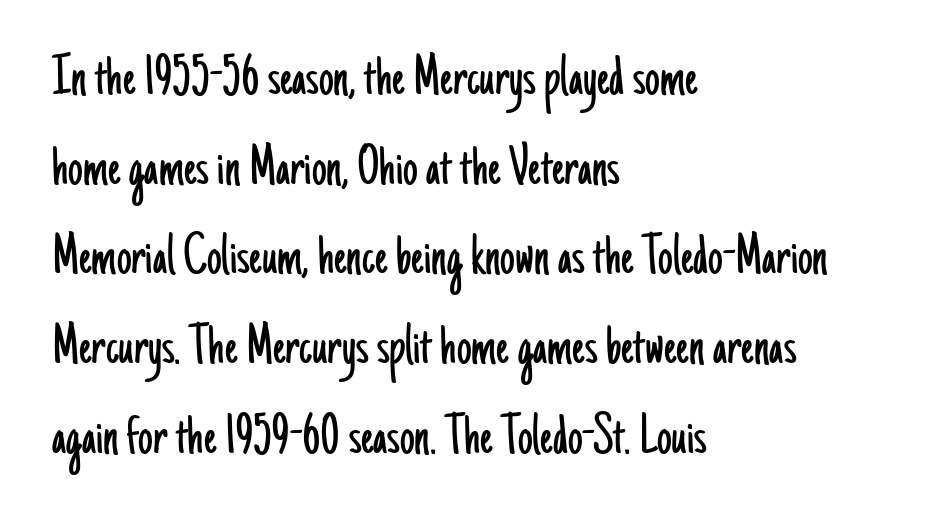
The gap between lines stays unmarked. Spacing between characters is what you'd get straight out of the box. The lettering stays uniformly vertical, giving the passage a roman look. Vertical stems look standard width or narrower in stroke.
